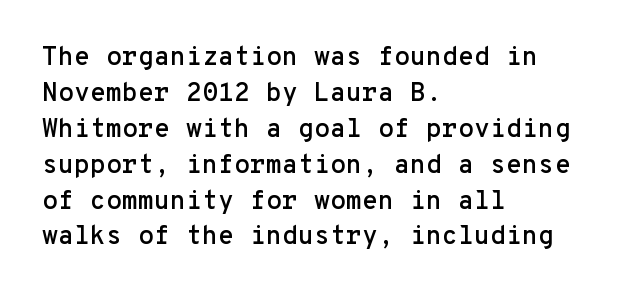
The image shows 26 px text type, upright; set left-aligned, normal line spacing (1.38x), normal letter spacing, not underlined.
